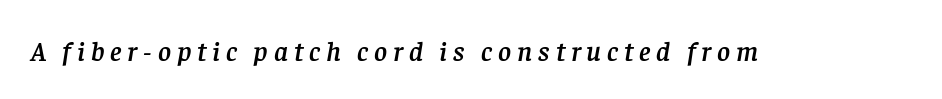
Character widths vary here, with narrow letters taking less room than wide ones. Serif or sans? Serif — the stroke terminals have little feet. Rule under the text: the space is simply empty. Students, note that the glyphs here are deliberately spaced far apart. The whole block is typeset with a tilt.
